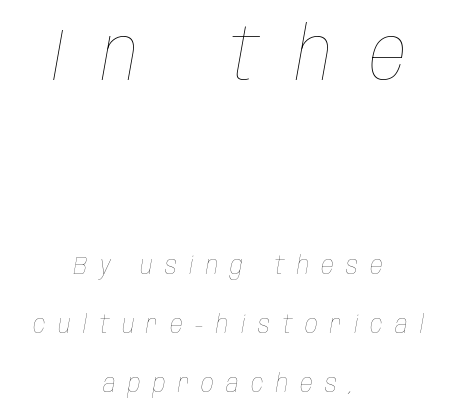
The rendering applies a slant to the glyphs. The earlier block is typeset at a bigger size than the later block. The whitespace from short lines is split evenly between both sides. Has an underline been added? It has not. No extra ink here — the face is not bold.
